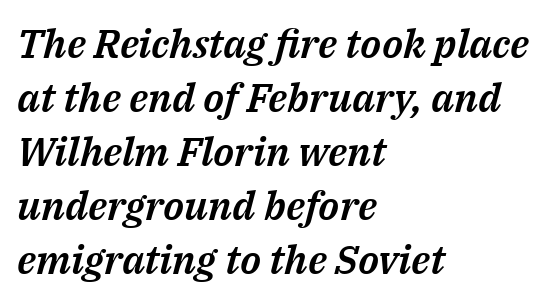
Nobody touched the tracking dial on this one. The passage shown is typed in a proportional face where columns would drift. The foot of each line stays bare and open. The glyphs look as if they've been sheared to an angle.
